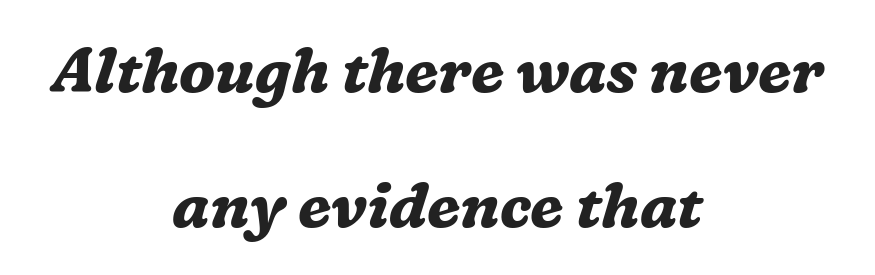
The rendering uses natural spacing where letterforms have individual widths. This rendering uses center alignment, leaving both contours irregular but symmetric. Check where the strokes stop: tiny serifs finish them off. The space directly below the letters is spotless. Heavy-handed strokes throughout: this text is bold.
